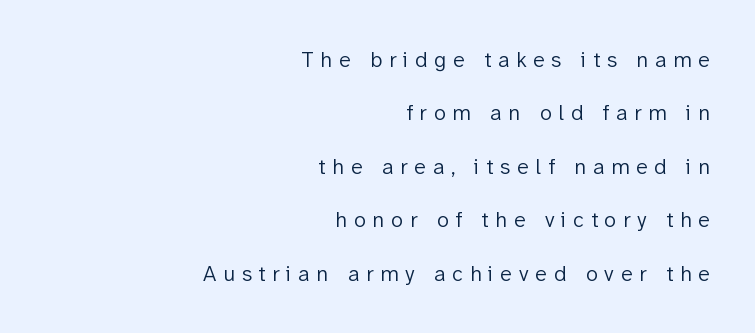
Q: Is the text bold? A: No.
Q: Is the text italic (slanted)? A: No, it is upright.
Q: Is the text underlined? A: No.
Q: How is the paragraph aligned? A: Right-aligned.
Q: Is the spacing between letters normal or unusually wide? A: Unusually wide.
Q: Is the spacing between lines tight, normal or loose? A: Loose.
